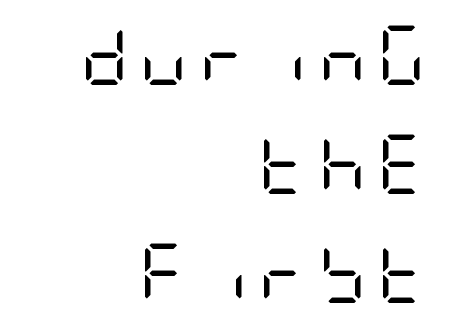
Type style note: lacks serifs. The paragraph shown leans on its right margin. The letters stand straight up with perfectly vertical stems. The area under the type is left untouched.
